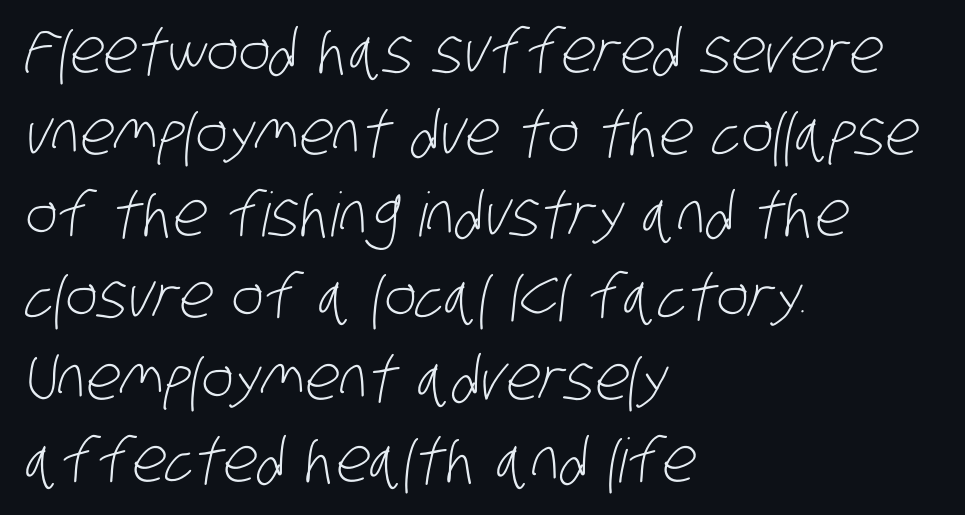
Q: Is the text bold? A: No.
Q: Is the typeface a serif or a sans-serif typeface? A: Sans-serif.
Q: Is the text underlined? A: No.
Q: How is the paragraph aligned? A: Left-aligned.
Q: Is the spacing between letters normal or unusually wide? A: Normal.
Q: Is the spacing between lines tight, normal or loose? A: Normal.
Q: Width (condensed, normal, or wide)? A: Condensed.
Q: Stroke contrast? A: Low.
Q: x-height? A: Large.
Q: Monospaced? A: No.
